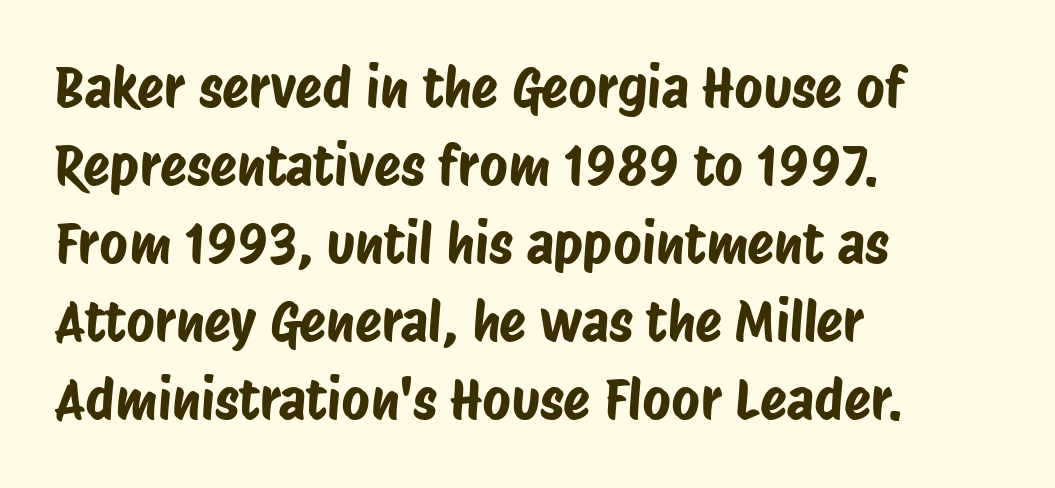
{"serif": "no", "width": "condensed", "stroke_contrast": "low", "x_height": "large", "monospaced": "no", "underline": "no", "align": "left", "line_spacing": "normal", "line_spacing_ratio": 1.42, "letter_spacing": "normal", "letter_spacing_em": 0.0, "glyph_px": 55}
